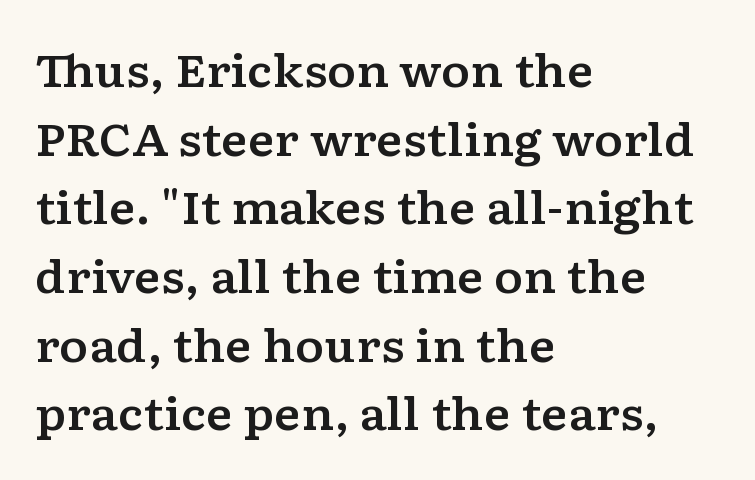
Q: Is the text italic (slanted)? A: No, it is upright.
Q: Is the typeface a serif or a sans-serif typeface? A: Serif.
Q: Is the text underlined? A: No.
Q: How is the paragraph aligned? A: Left-aligned.
Q: Is the spacing between letters normal or unusually wide? A: Normal.
Q: Is the spacing between lines tight, normal or loose? A: Normal.
Q: Width (condensed, normal, or wide)? A: Wide.
Q: Stroke contrast? A: Low.
Q: x-height? A: Medium.
Q: Monospaced? A: No.
